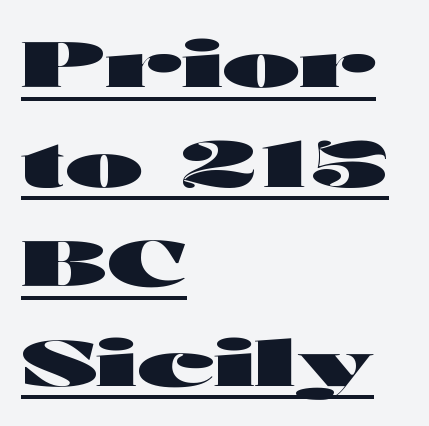
Q: Is the text bold? A: Yes.
Q: Is the text italic (slanted)? A: No, it is upright.
Q: Is the typeface a serif or a sans-serif typeface? A: Sans-serif.
Q: Is the text underlined? A: Yes.
Q: How is the paragraph aligned? A: Left-aligned.
Q: Is the spacing between letters normal or unusually wide? A: Normal.
Q: Is the spacing between lines tight, normal or loose? A: Normal.
Q: Width (condensed, normal, or wide)? A: Wide.
Q: Stroke contrast? A: High.
Q: x-height? A: Medium.
Q: Monospaced? A: No.
